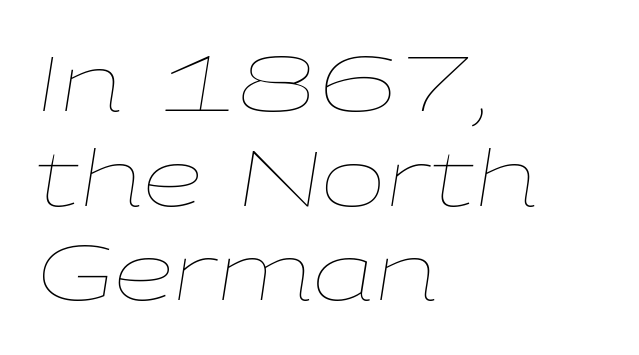
Q: Is the text bold? A: No.
Q: Is the text italic (slanted)? A: Yes, it leans right by about 9 degrees.
Q: Is the text underlined? A: No.
Q: How is the paragraph aligned? A: Left-aligned.
Q: Is the spacing between letters normal or unusually wide? A: Normal.
Q: Width (condensed, normal, or wide)? A: Wide.
Q: Stroke contrast? A: Low.
Q: x-height? A: Medium.
Q: Monospaced? A: No.
